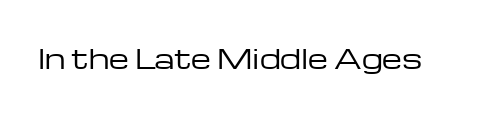
The image shows 26 px text type, upright; set normal letter spacing, not underlined.
